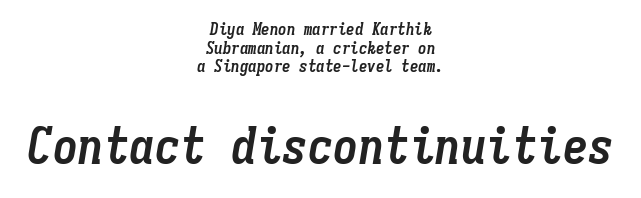
{"italic": "yes", "lean": "right", "slant_degrees": 9, "bold": "yes", "weight": "semibold", "width": "condensed", "stroke_contrast": "low", "x_height": "medium", "monospaced": "yes", "underline": "no", "align": "center", "line_spacing": "tight", "line_spacing_ratio": 1.09, "letter_spacing": "normal", "letter_spacing_em": 0.0, "larger_block": "second", "size_ratio": 3.0, "glyph_px": 51}
